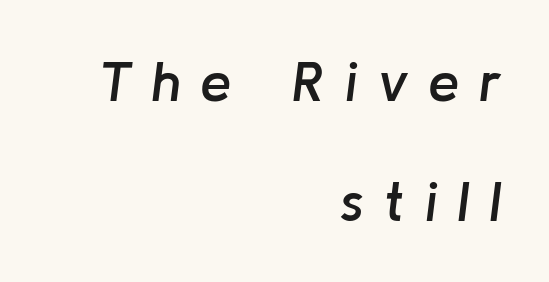
The image shows 56 px semibold type, italic (leaning right); set right-aligned, loose line spacing (2.15x), unusually wide letter spacing (+0.35 em), not underlined; low stroke contrast and a medium x-height.
